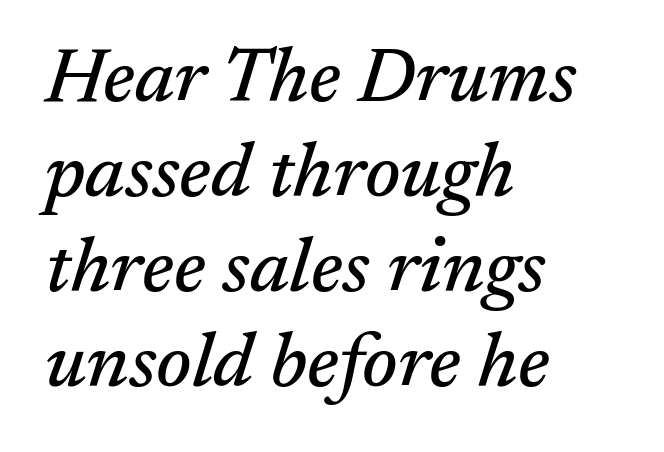
Q: Is the text italic (slanted)? A: Yes, it leans right by about 17 degrees.
Q: Is the typeface a serif or a sans-serif typeface? A: Serif.
Q: Is the text underlined? A: No.
Q: How is the paragraph aligned? A: Left-aligned.
Q: Is the spacing between letters normal or unusually wide? A: Normal.
Q: Is the spacing between lines tight, normal or loose? A: Normal.
Q: Width (condensed, normal, or wide)? A: Normal.
Q: Stroke contrast? A: Medium.
Q: x-height? A: Medium.
Q: Monospaced? A: No.
